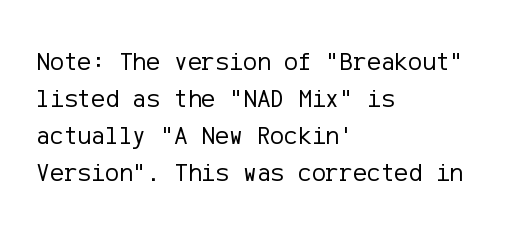
Q: Is the text bold? A: No.
Q: Is the text italic (slanted)? A: No, it is upright.
Q: Is the text underlined? A: No.
Q: How is the paragraph aligned? A: Left-aligned.
Q: Is the spacing between letters normal or unusually wide? A: Normal.
Q: Is the spacing between lines tight, normal or loose? A: Normal.
